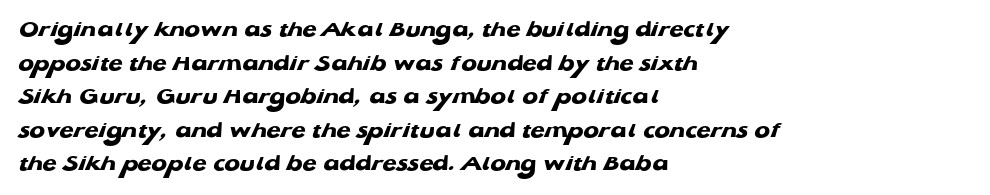
The image shows 23 px bold type; set left-aligned, normal line spacing (1.46x), normal letter spacing, not underlined.
